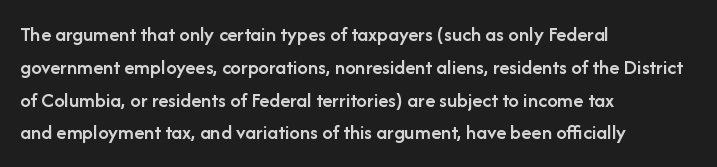
Q: Is the text bold? A: Semi-bold.
Q: Is the text italic (slanted)? A: No, it is upright.
Q: Is the text underlined? A: No.
Q: How is the paragraph aligned? A: Left-aligned.
Q: Is the spacing between letters normal or unusually wide? A: Normal.
Q: Is the spacing between lines tight, normal or loose? A: Normal.
